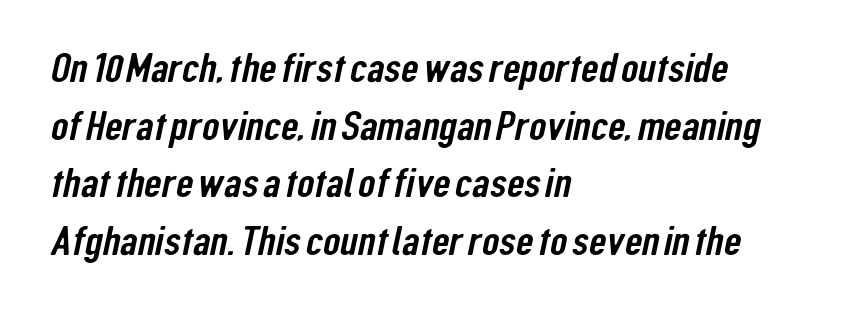
The image shows 40 px condensed sans-serif type; set left-aligned, normal line spacing (1.44x), normal letter spacing, not underlined; low stroke contrast and a medium x-height.
